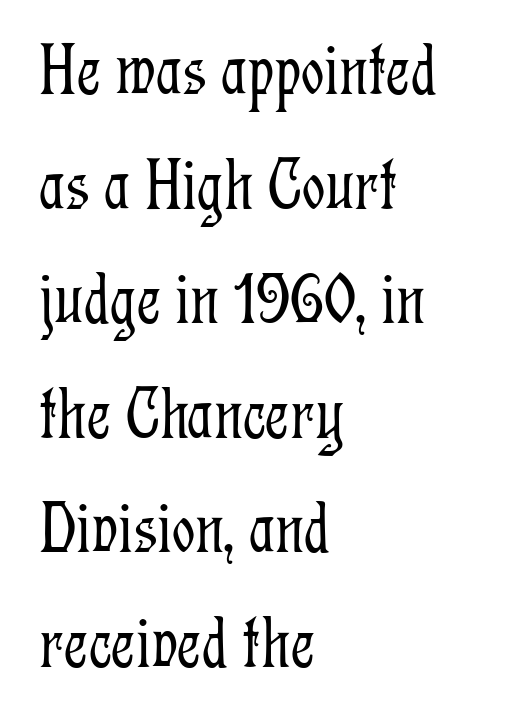
{"serif": "yes", "italic": "no", "bold": "no", "weight": "light", "width": "condensed", "stroke_contrast": "low", "x_height": "medium", "monospaced": "no", "underline": "no", "align": "left", "line_spacing": "normal", "line_spacing_ratio": 1.57, "letter_spacing": "normal", "letter_spacing_em": 0.0, "glyph_px": 73}
